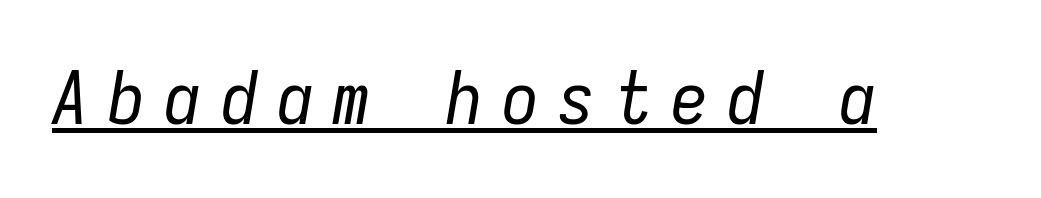
This sample has the even, mechanical cadence of fixed-width lettering. Bold? No — there's no thickening of the strokes. How are the letters spaced? Widely, with obvious added tracking. A rule runs beneath these lines of type. Style check: oblique.
